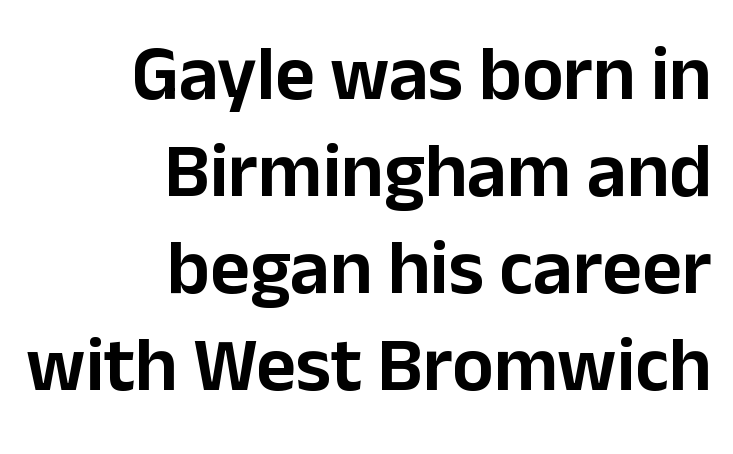
The image shows 77 px sans-serif type, upright; set right-aligned, normal line spacing (1.26x), normal letter spacing, not underlined; low stroke contrast and a medium x-height.
